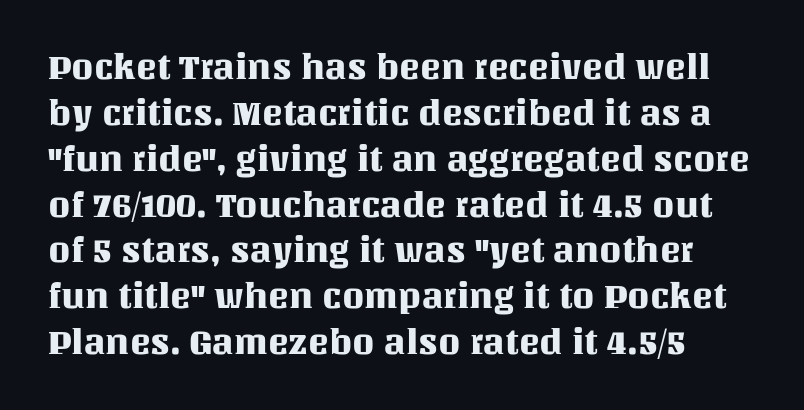
In terms of leading, this rendering sits right in the middle. Posture: straight, roman, zero tilt. The letters advance in unequal steps, a hallmark of proportional type. Has an underline been added? It has not.
